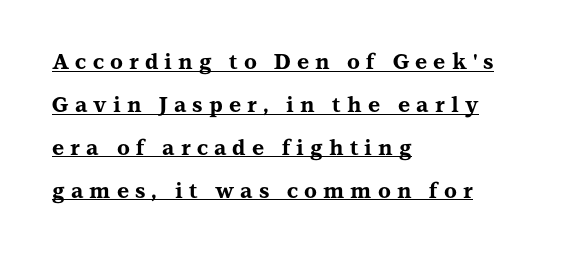
{"italic": "no", "bold": "yes", "underline": "yes", "align": "left", "line_spacing": "loose", "line_spacing_ratio": 2.04, "letter_spacing": "wide", "letter_spacing_em": 0.29, "glyph_px": 21}
